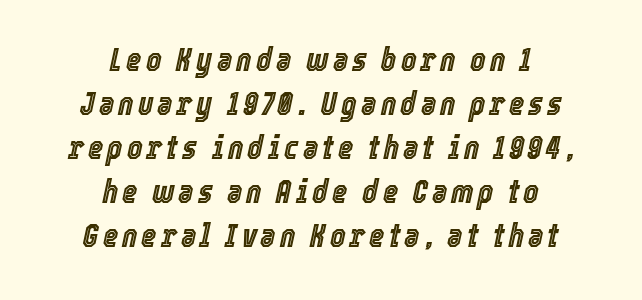
In terms of posture, this sample is oblique. Is the block centered? Yes — each line is placed symmetrically about the middle. Is this a fixed-width face? No — the glyphs have proportional, varying widths. What's the leading like? Ordinary, nothing unusual.
